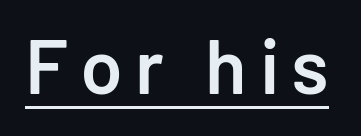
{"serif": "no", "italic": "no", "bold": "semi", "weight": "semibold", "width": "normal", "stroke_contrast": "low", "x_height": "medium", "monospaced": "no", "underline": "yes", "glyph_px": 76}
